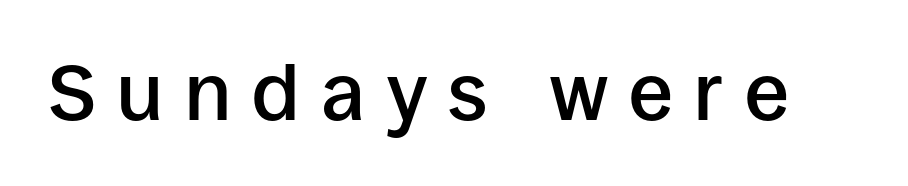
Q: Is the text bold? A: Semi-bold.
Q: Is the text italic (slanted)? A: No, it is upright.
Q: Is the typeface a serif or a sans-serif typeface? A: Sans-serif.
Q: Is the text underlined? A: No.
Q: Is the spacing between letters normal or unusually wide? A: Unusually wide.
Q: Width (condensed, normal, or wide)? A: Normal.
Q: Stroke contrast? A: Low.
Q: x-height? A: Large.
Q: Monospaced? A: No.
